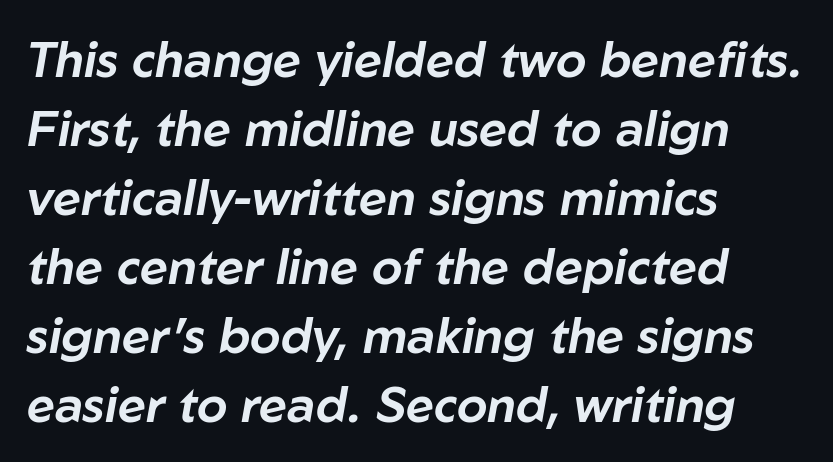
Q: Is the text italic (slanted)? A: Yes, it leans right by about 10 degrees.
Q: Is the text underlined? A: No.
Q: How is the paragraph aligned? A: Left-aligned.
Q: Is the spacing between letters normal or unusually wide? A: Normal.
Q: Is the spacing between lines tight, normal or loose? A: Normal.
Q: Width (condensed, normal, or wide)? A: Normal.
Q: Stroke contrast? A: Low.
Q: x-height? A: Medium.
Q: Monospaced? A: No.
